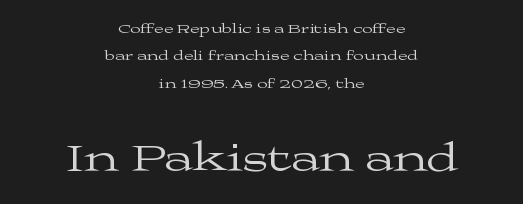
The image shows 40 px regular-weight, wide serif type, upright; set centered, loose line spacing (1.95x), normal letter spacing, not underlined; the second (bottom) block is 2.86x larger; medium stroke contrast and a medium x-height.
